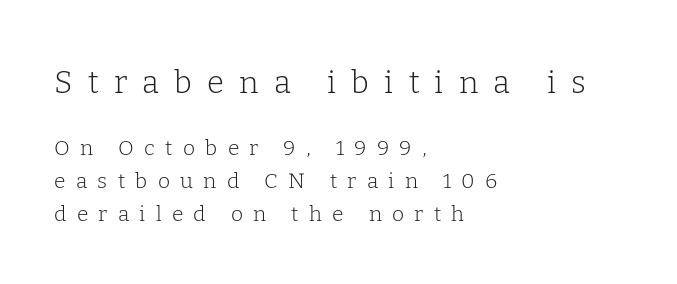
{"serif": "yes", "italic": "no", "bold": "no", "weight": "light", "width": "normal", "stroke_contrast": "low", "x_height": "medium", "monospaced": "no", "underline": "no", "align": "left", "line_spacing": "normal", "line_spacing_ratio": 1.58, "letter_spacing": "wide", "letter_spacing_em": 0.49, "larger_block": "first", "size_ratio": 1.48, "glyph_px": 31}
